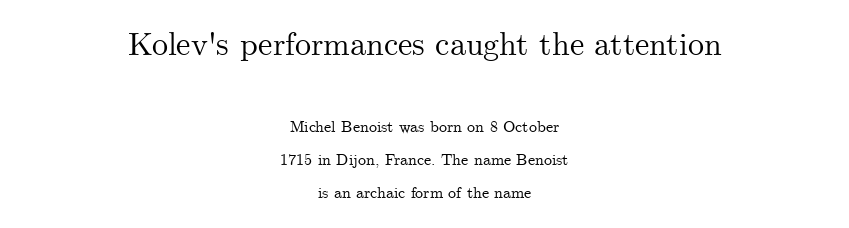
{"serif": "yes", "italic": "no", "width": "normal", "stroke_contrast": "medium", "x_height": "small", "monospaced": "no", "underline": "no", "align": "center", "line_spacing": "loose", "line_spacing_ratio": 2.07, "letter_spacing": "normal", "letter_spacing_em": 0.0, "larger_block": "first", "size_ratio": 2.0, "glyph_px": 32}
